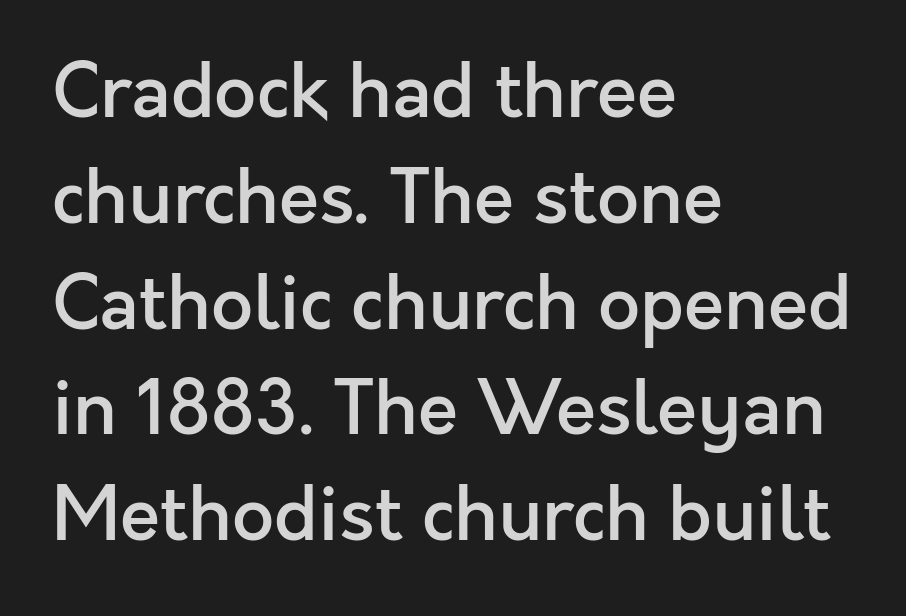
Q: Is the text bold? A: Semi-bold.
Q: Is the text italic (slanted)? A: No, it is upright.
Q: Is the typeface a serif or a sans-serif typeface? A: Sans-serif.
Q: Is the text underlined? A: No.
Q: How is the paragraph aligned? A: Left-aligned.
Q: Is the spacing between letters normal or unusually wide? A: Normal.
Q: Is the spacing between lines tight, normal or loose? A: Normal.
Q: Width (condensed, normal, or wide)? A: Normal.
Q: x-height? A: Medium.
Q: Monospaced? A: No.
